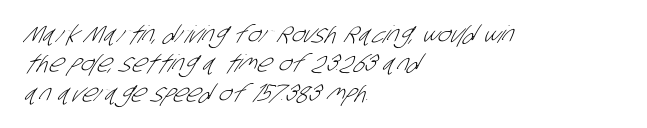
{"bold": "no", "underline": "no", "align": "left", "line_spacing_ratio": 1.22, "letter_spacing": "normal", "letter_spacing_em": 0.0, "glyph_px": 24}
